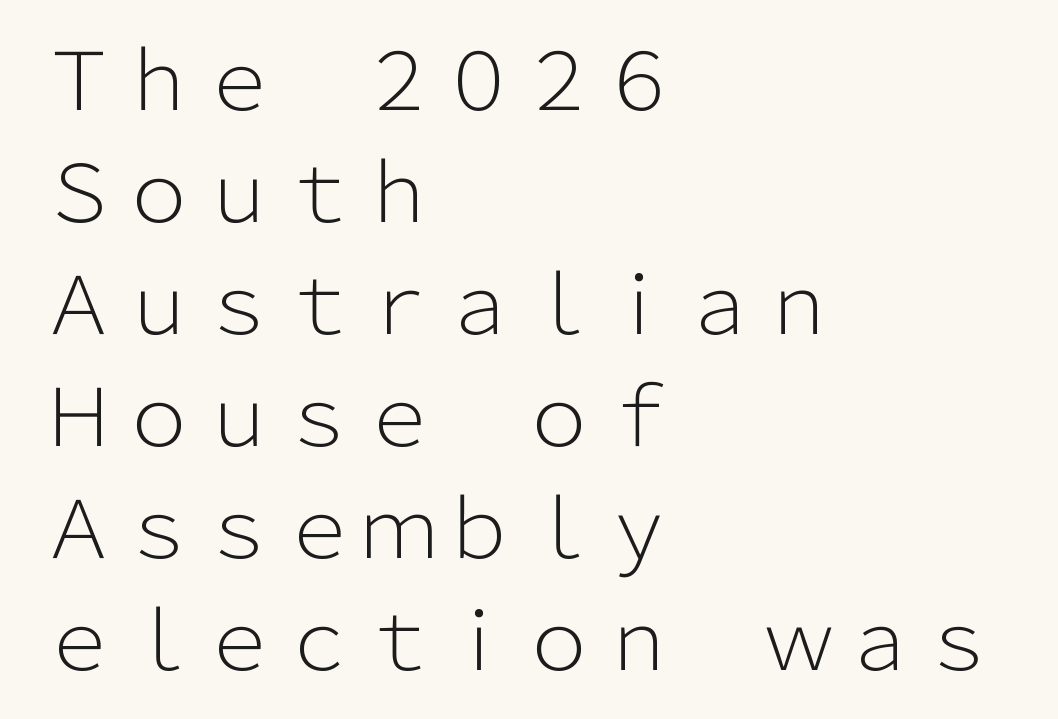
Stems here are at most as thick as an everyday book face. A sans-serif font was chosen for this passage. If you drew a line through each stem, it would be perfectly vertical. Leading: standard. The letters advance in unequal steps, a hallmark of proportional type. All the whitespace from short lines collects on the right.
